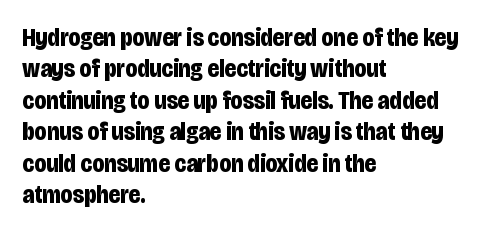
Q: Is the text bold? A: Yes.
Q: Is the text italic (slanted)? A: No, it is upright.
Q: Is the text underlined? A: No.
Q: How is the paragraph aligned? A: Left-aligned.
Q: Is the spacing between letters normal or unusually wide? A: Normal.
Q: Is the spacing between lines tight, normal or loose? A: Normal.
